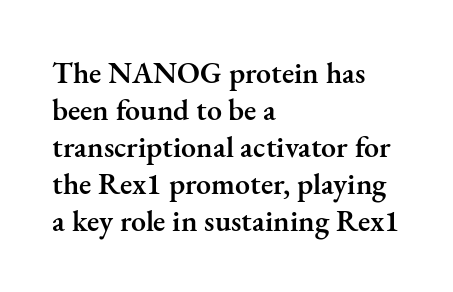
The image shows 30 px semibold serif type, upright; set left-aligned, line spacing 1.23x, normal letter spacing, not underlined; medium stroke contrast and a small x-height.
